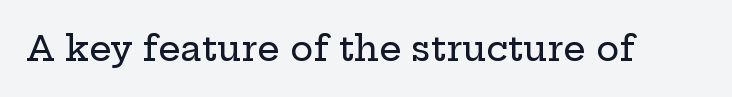
Q: Is the text italic (slanted)? A: No, it is upright.
Q: Is the typeface a serif or a sans-serif typeface? A: Serif.
Q: Is the text underlined? A: No.
Q: Is the spacing between letters normal or unusually wide? A: Normal.
Q: Width (condensed, normal, or wide)? A: Wide.
Q: Stroke contrast? A: Low.
Q: x-height? A: Medium.
Q: Monospaced? A: No.
